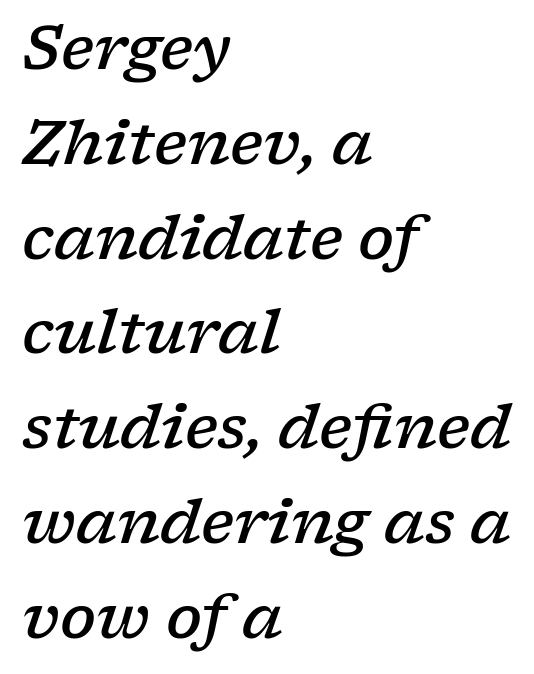
{"serif": "yes", "italic": "yes", "lean": "right", "slant_degrees": 17, "bold": "semi", "weight": "semibold", "width": "wide", "stroke_contrast": "low", "x_height": "medium", "monospaced": "no", "underline": "no", "align": "left", "line_spacing": "normal", "line_spacing_ratio": 1.58, "letter_spacing": "normal", "letter_spacing_em": 0.0, "glyph_px": 60}
